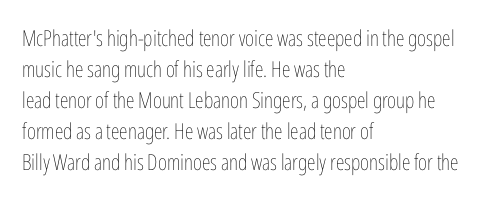
The words here are not underlined. Default kerning and tracking; the words read as compact shapes. The paragraph shown leans on its left margin. Posture: straight, roman, zero tilt. Vertical stems look standard width or narrower in stroke. Vertical spacing — default.
